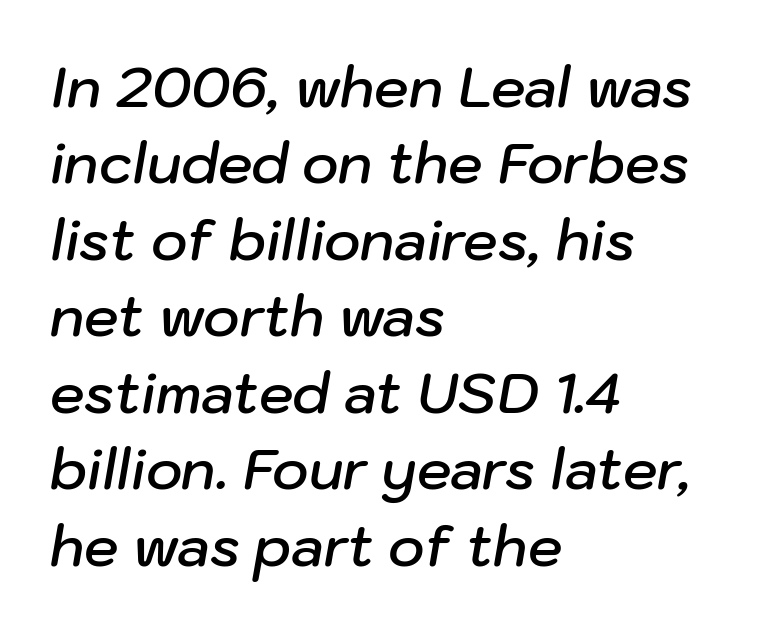
Q: Is the text bold? A: Semi-bold.
Q: Is the text italic (slanted)? A: Yes, it leans right by about 10 degrees.
Q: Is the text underlined? A: No.
Q: How is the paragraph aligned? A: Left-aligned.
Q: Is the spacing between letters normal or unusually wide? A: Normal.
Q: Is the spacing between lines tight, normal or loose? A: Normal.
Q: Width (condensed, normal, or wide)? A: Normal.
Q: Stroke contrast? A: Low.
Q: x-height? A: Medium.
Q: Monospaced? A: No.
